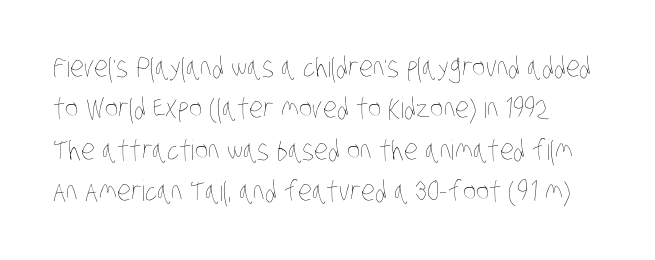
Nobody drew a line under any word here. No letter is thick-stroked: the sample isn't bold. Between one letter and the next there's only the usual sliver of space. A typesetter would call this proportional, since set widths differ per character. Interline gaps are of average width in this sample.
